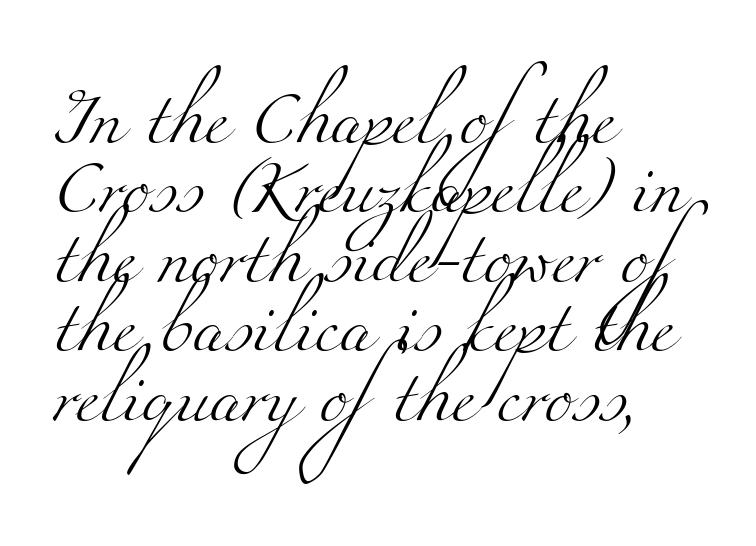
{"bold": "no", "weight": "light", "width": "wide", "stroke_contrast": "medium", "x_height": "small", "monospaced": "no", "underline": "no", "align": "left", "line_spacing": "normal", "line_spacing_ratio": 1.31, "letter_spacing": "normal", "letter_spacing_em": 0.0, "glyph_px": 53}
